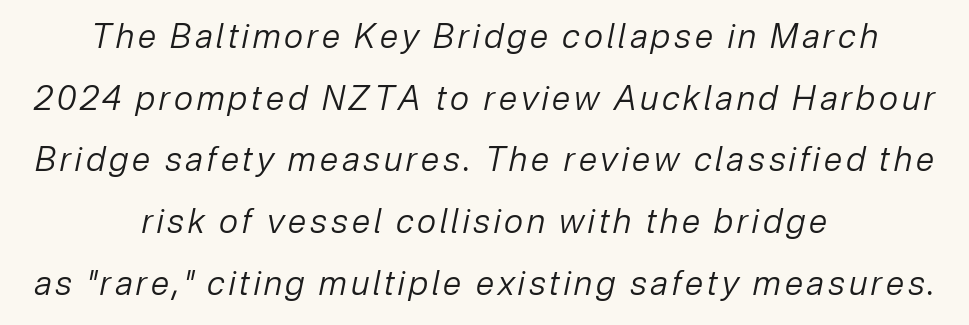
Q: Is the text bold? A: No.
Q: Is the text italic (slanted)? A: Yes, it leans right by about 12 degrees.
Q: Is the text underlined? A: No.
Q: How is the paragraph aligned? A: Centered.
Q: Width (condensed, normal, or wide)? A: Normal.
Q: Stroke contrast? A: Low.
Q: x-height? A: Medium.
Q: Monospaced? A: No.
